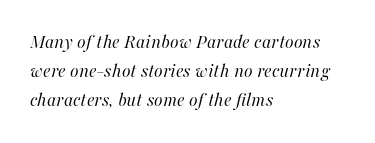
Q: Is the text bold? A: No.
Q: Is the text italic (slanted)? A: Yes, it leans right by about 16 degrees.
Q: Is the text underlined? A: No.
Q: How is the paragraph aligned? A: Left-aligned.
Q: Is the spacing between letters normal or unusually wide? A: Normal.
Q: Is the spacing between lines tight, normal or loose? A: Normal.
